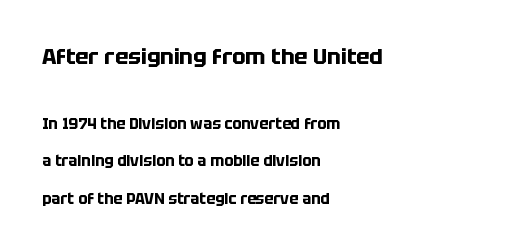
Q: Is the text bold? A: Yes.
Q: Is the text italic (slanted)? A: No, it is upright.
Q: Is the text underlined? A: No.
Q: How is the paragraph aligned? A: Left-aligned.
Q: Is the spacing between letters normal or unusually wide? A: Normal.
Q: Is the spacing between lines tight, normal or loose? A: Loose.
Q: Which block of text is set in a larger size, the first (top) or the second (bottom)? A: The first (top) one.
